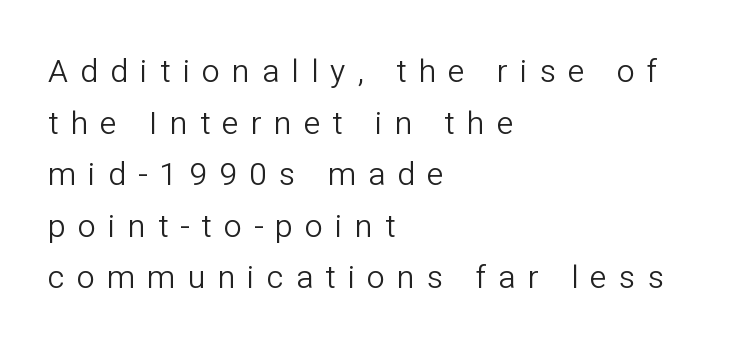
Q: Is the text bold? A: No.
Q: Is the text italic (slanted)? A: No, it is upright.
Q: Is the typeface a serif or a sans-serif typeface? A: Sans-serif.
Q: Is the text underlined? A: No.
Q: How is the paragraph aligned? A: Left-aligned.
Q: Is the spacing between letters normal or unusually wide? A: Unusually wide.
Q: Is the spacing between lines tight, normal or loose? A: Normal.
Q: Width (condensed, normal, or wide)? A: Normal.
Q: Stroke contrast? A: Low.
Q: x-height? A: Medium.
Q: Monospaced? A: No.
